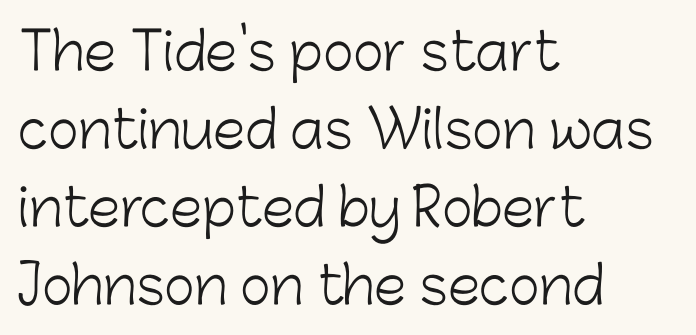
The image shows 52 px light sans-serif type, upright; set left-aligned, normal line spacing (1.5x), normal letter spacing, not underlined; low stroke contrast and a medium x-height.
